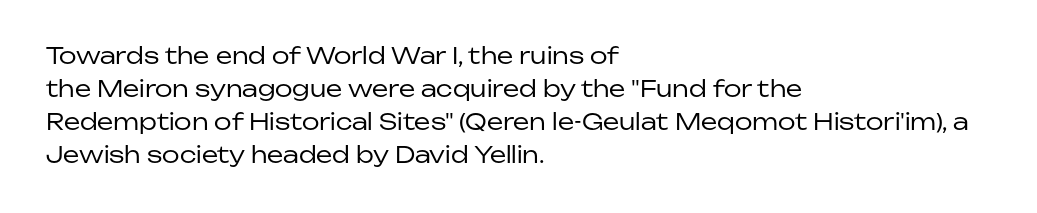
{"italic": "no", "bold": "no", "underline": "no", "align": "left", "line_spacing": "normal", "line_spacing_ratio": 1.43, "letter_spacing": "normal", "letter_spacing_em": 0.0, "glyph_px": 23}
